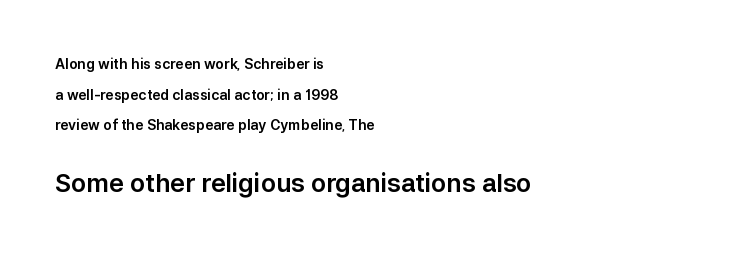
Q: Is the text italic (slanted)? A: No, it is upright.
Q: Is the text underlined? A: No.
Q: How is the paragraph aligned? A: Left-aligned.
Q: Is the spacing between letters normal or unusually wide? A: Normal.
Q: Is the spacing between lines tight, normal or loose? A: Loose.
Q: Which block of text is set in a larger size, the first (top) or the second (bottom)? A: The second (bottom) one.
